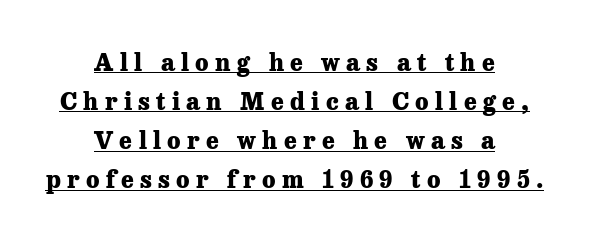
The lines in this sample share a center point and differ in where they start and stop. The string is rendered with underlining switched on. Compared with an ordinary text face, these strokes are far heavier — a full bold. These lines have a slow, spaced-out rhythm from letter to letter.
